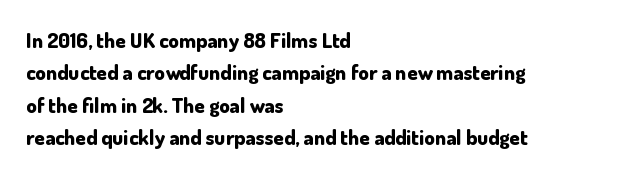
Unlike italic type, these characters show no tilt at all. Line starts are locked; line ends wander. Characters follow at the spacing the type designer built in. On the weight axis this lands at bold, roughly 700. The passage shown is not underscored anywhere.
